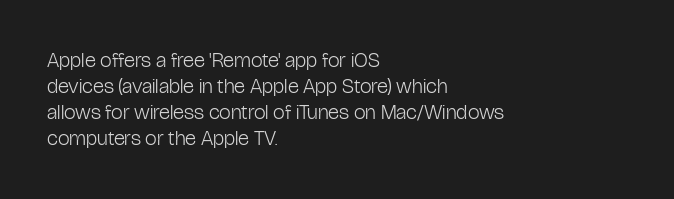
Q: Is the text bold? A: No.
Q: Is the text italic (slanted)? A: No, it is upright.
Q: Is the text underlined? A: No.
Q: How is the paragraph aligned? A: Left-aligned.
Q: Is the spacing between letters normal or unusually wide? A: Normal.
